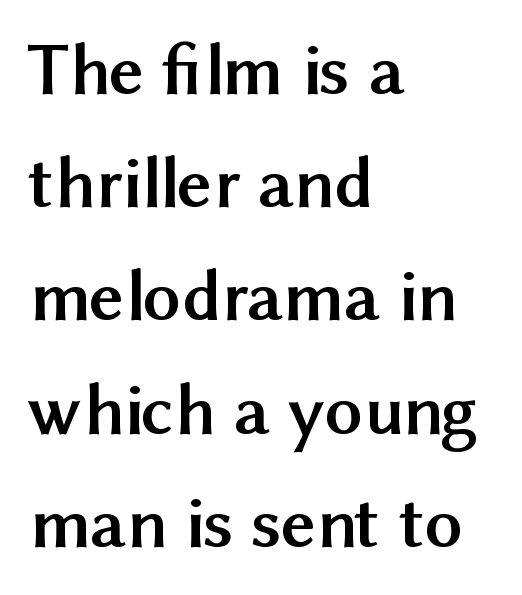
Spacing between characters is what you'd get straight out of the box. Descender tails drop into unmarked territory. Unlike italic type, these characters show no tilt at all. A typesetter would call this proportional, since set widths differ per character.
